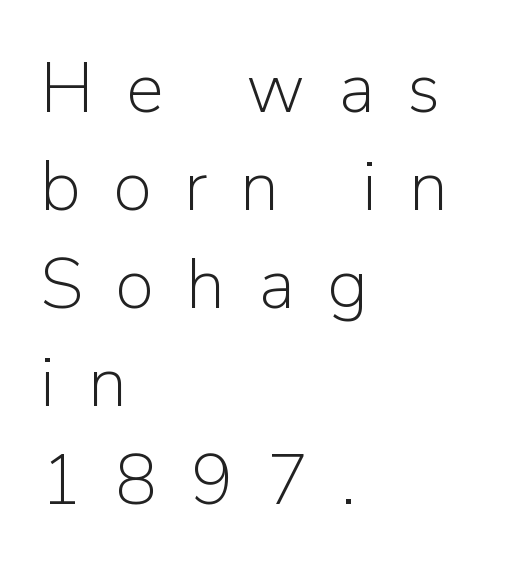
{"serif": "no", "italic": "no", "bold": "no", "weight": "light", "width": "normal", "stroke_contrast": "low", "x_height": "medium", "monospaced": "no", "underline": "no", "align": "left", "line_spacing": "normal", "line_spacing_ratio": 1.38, "letter_spacing": "wide", "letter_spacing_em": 0.46, "glyph_px": 71}
